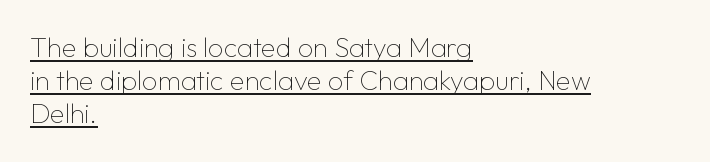
The typeface has the unassuming heft of standard copy or less. Leftover space on each line is placed entirely after the last word. Posture: straight, roman, zero tilt. Tracking here is standard; glyphs follow each other at the usual distance.
